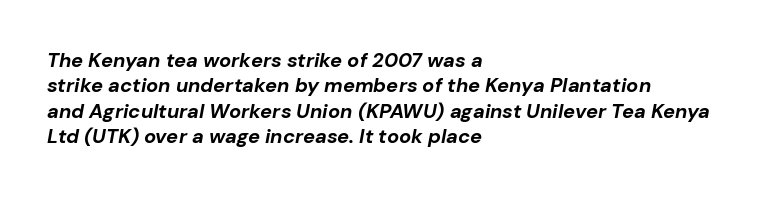
{"italic": "yes", "lean": "right", "slant_degrees": 10, "bold": "yes", "underline": "no", "align": "left", "line_spacing": "normal", "line_spacing_ratio": 1.27, "letter_spacing": "normal", "letter_spacing_em": 0.0, "glyph_px": 20}
